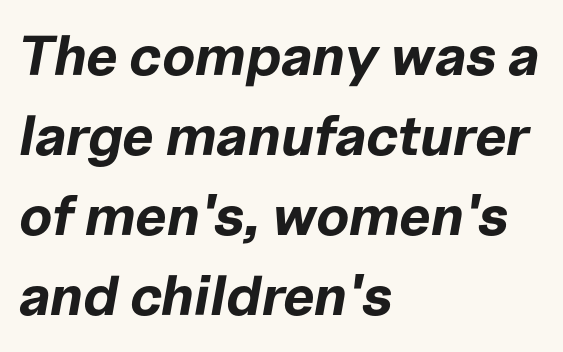
The image shows 56 px bold type, italic (leaning right); set left-aligned, normal line spacing (1.43x), normal letter spacing, not underlined; low stroke contrast and a medium x-height.
